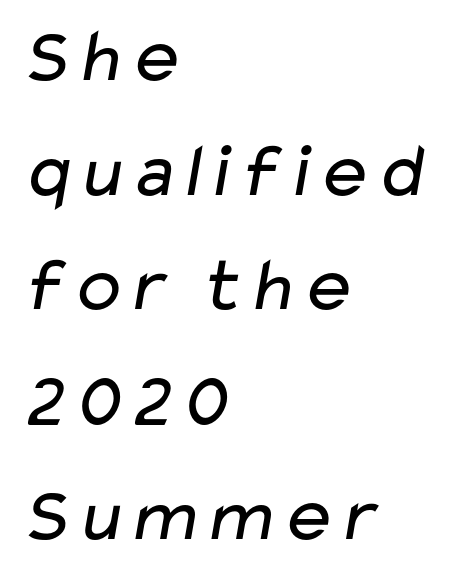
This rendering employs a face without finishing strokes, i.e., a sans-serif. The typesetter chose a ragged-right arrangement here. Stems and bowls with no extra thickness — not bold. The passage shown is typed in a proportional face where columns would drift. This sample keeps an unexceptional amount of space between lines. Standard letterfit; no display-style spreading of the glyphs.
